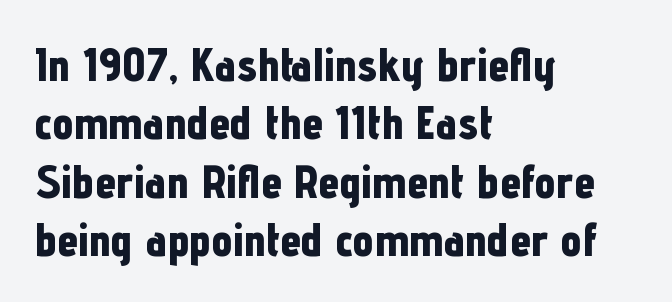
The image shows 47 px bold, condensed sans-serif type, upright; set left-aligned, line spacing 1.24x, normal letter spacing, not underlined; low stroke contrast and a medium x-height.
